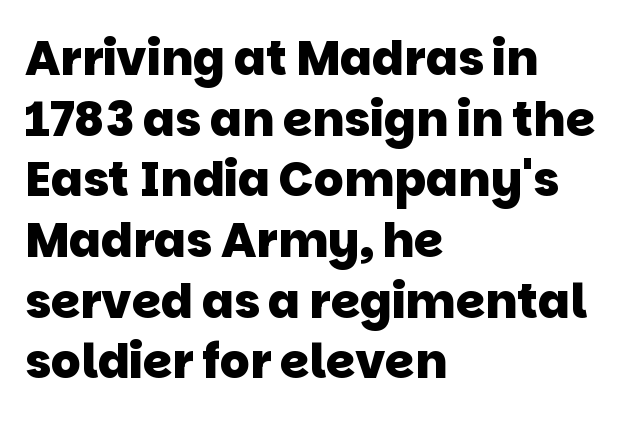
{"serif": "no", "bold": "yes", "weight": "heavy", "width": "normal", "stroke_contrast": "low", "x_height": "large", "monospaced": "no", "underline": "no", "align": "left", "line_spacing": "normal", "line_spacing_ratio": 1.29, "letter_spacing": "normal", "letter_spacing_em": 0.0, "glyph_px": 47}
